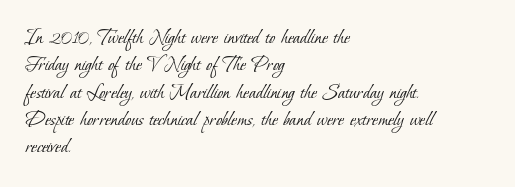
Q: Is the text bold? A: No.
Q: Is the text underlined? A: No.
Q: How is the paragraph aligned? A: Left-aligned.
Q: Is the spacing between letters normal or unusually wide? A: Normal.
